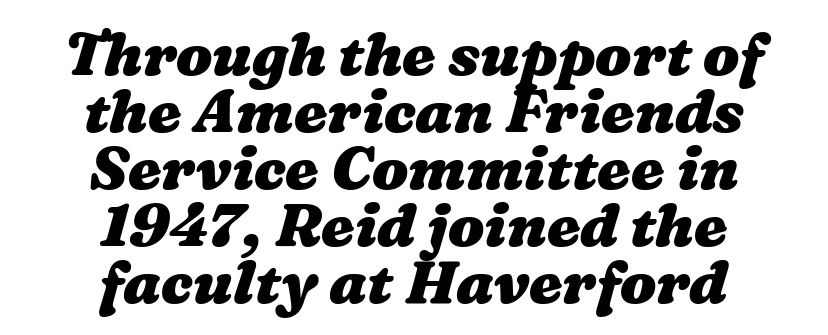
{"bold": "yes", "weight": "heavy", "width": "wide", "stroke_contrast": "medium", "x_height": "medium", "monospaced": "no", "underline": "no", "align": "center", "line_spacing": "tight", "line_spacing_ratio": 0.95, "letter_spacing": "normal", "letter_spacing_em": 0.0, "glyph_px": 60}
